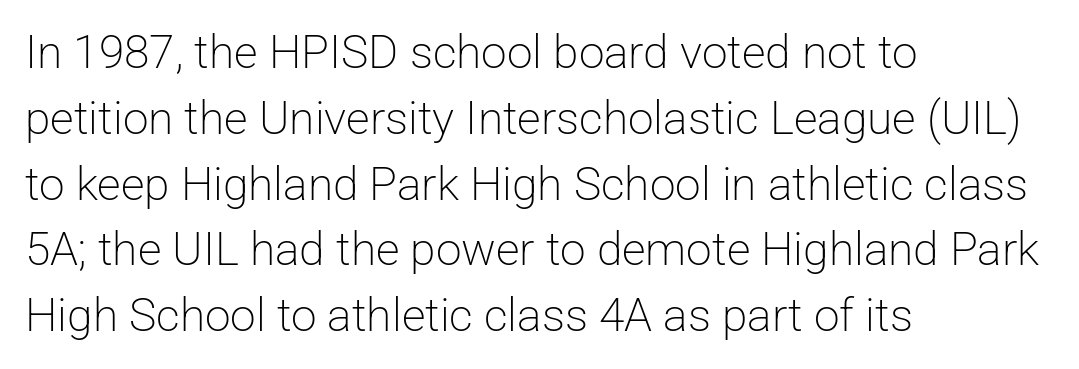
{"serif": "no", "italic": "no", "bold": "no", "weight": "light", "width": "normal", "stroke_contrast": "low", "x_height": "medium", "monospaced": "no", "underline": "no", "align": "left", "line_spacing": "normal", "line_spacing_ratio": 1.43, "letter_spacing": "normal", "letter_spacing_em": 0.0, "glyph_px": 46}
